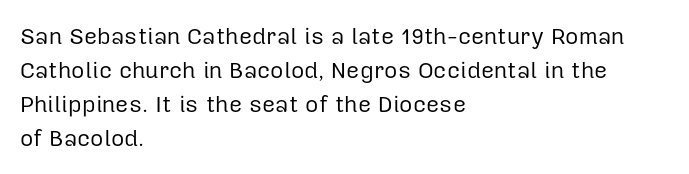
The image shows 23 px text type, upright; set left-aligned, normal line spacing (1.48x), normal letter spacing, not underlined.
